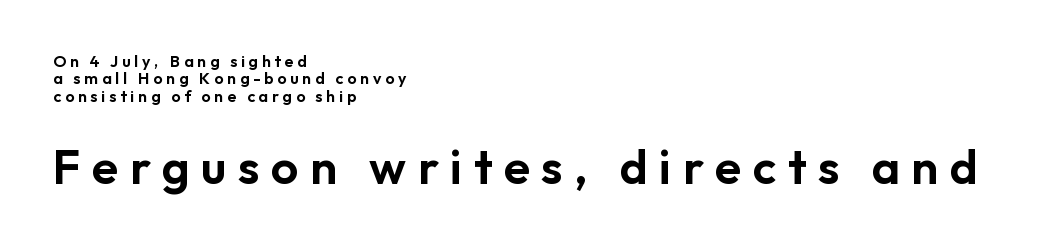
The image shows 48 px sans-serif type, upright; set left-aligned, tight line spacing (1.09x), unusually wide letter spacing (+0.24 em), not underlined; the second (bottom) block is 3.0x larger; low stroke contrast and a medium x-height.
